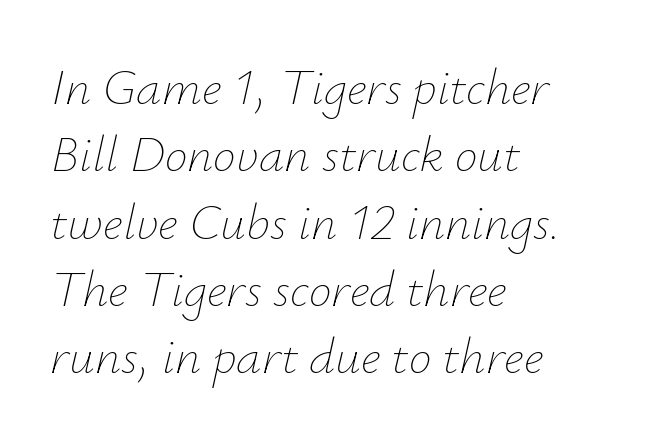
The image shows 51 px thin type, italic (leaning right); set left-aligned, normal line spacing (1.32x), normal letter spacing, not underlined; low stroke contrast and a small x-height.
